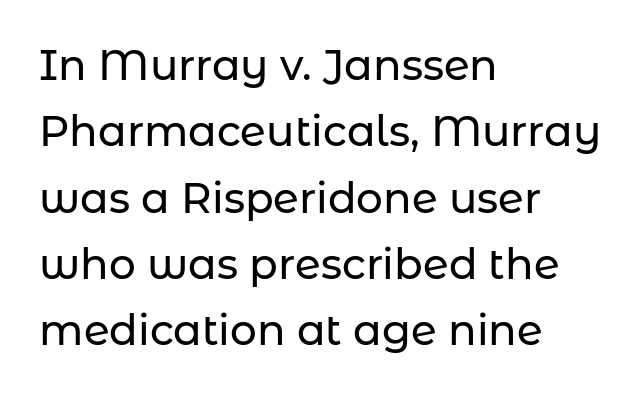
The image shows 42 px sans-serif type, upright; set left-aligned, normal line spacing (1.58x), normal letter spacing, not underlined; low stroke contrast and a medium x-height.
